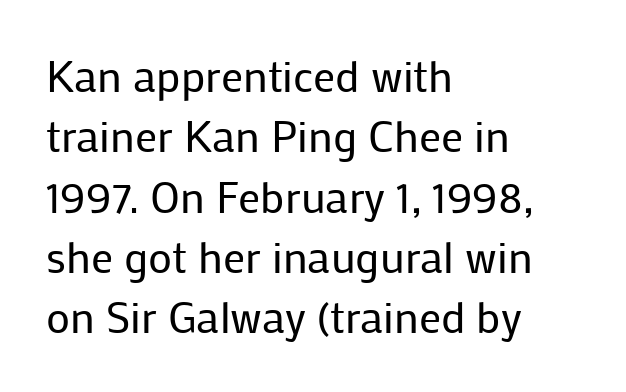
The image shows 44 px regular-weight sans-serif type, upright; set left-aligned, normal line spacing (1.37x), normal letter spacing, not underlined; low stroke contrast and a medium x-height.
